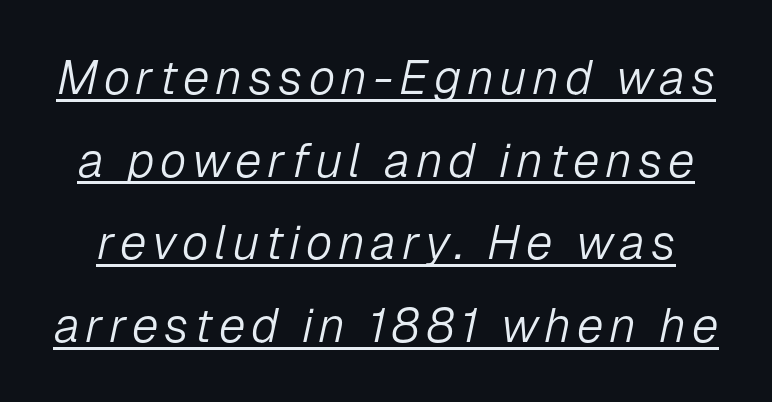
The image shows 48 px light type, italic (leaning right); set line spacing 1.72x, underlined; low stroke contrast and a medium x-height.
